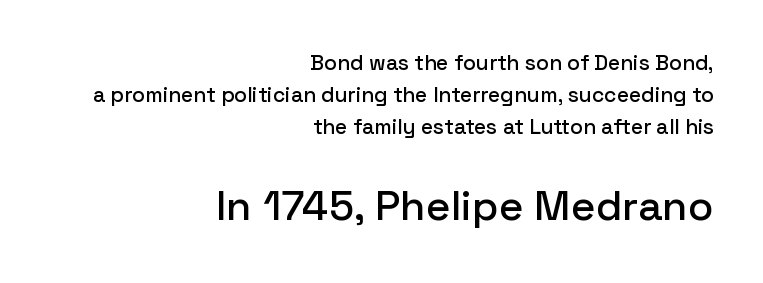
Q: Is the text italic (slanted)? A: No, it is upright.
Q: Is the typeface a serif or a sans-serif typeface? A: Sans-serif.
Q: Is the text underlined? A: No.
Q: How is the paragraph aligned? A: Right-aligned.
Q: Is the spacing between letters normal or unusually wide? A: Normal.
Q: Is the spacing between lines tight, normal or loose? A: Normal.
Q: Which block of text is set in a larger size, the first (top) or the second (bottom)? A: The second (bottom) one.
Q: Width (condensed, normal, or wide)? A: Normal.
Q: Stroke contrast? A: Low.
Q: x-height? A: Medium.
Q: Monospaced? A: No.
